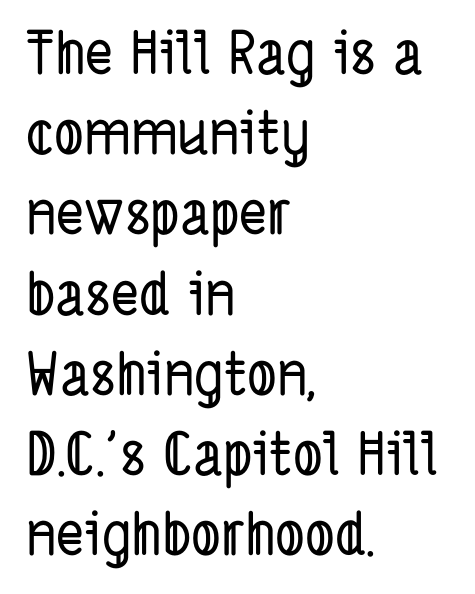
Q: Is the typeface a serif or a sans-serif typeface? A: Sans-serif.
Q: Is the text underlined? A: No.
Q: How is the paragraph aligned? A: Left-aligned.
Q: Is the spacing between letters normal or unusually wide? A: Normal.
Q: Is the spacing between lines tight, normal or loose? A: Normal.
Q: Width (condensed, normal, or wide)? A: Condensed.
Q: Stroke contrast? A: Low.
Q: x-height? A: Medium.
Q: Monospaced? A: No.
